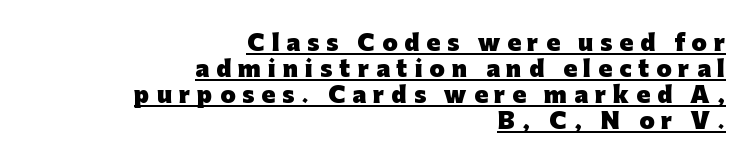
The image shows 22 px bold type, upright; set right-aligned, line spacing 1.18x, unusually wide letter spacing (+0.32 em), underlined.
